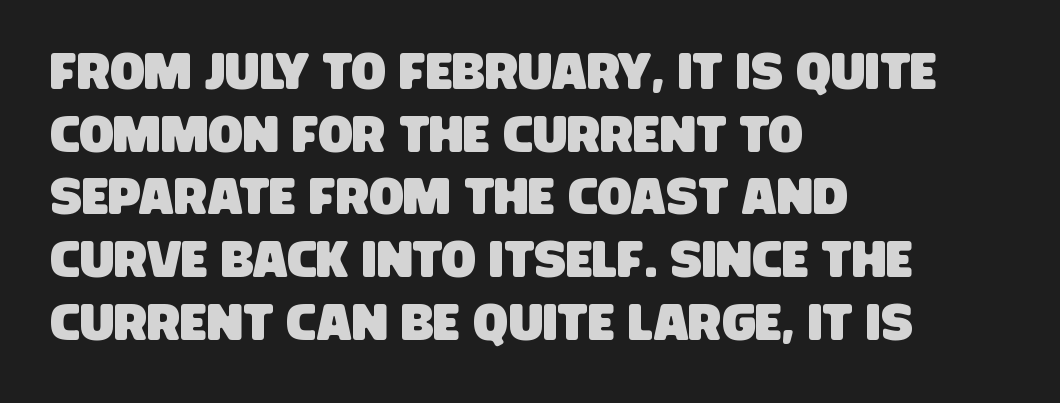
Leftover space on each line is placed entirely after the last word. Each letter keeps its own natural width here, so spacing adapts to shape. Each word holds together tightly as a unit, with standard inter-letter gaps. Classification — sans serif.
